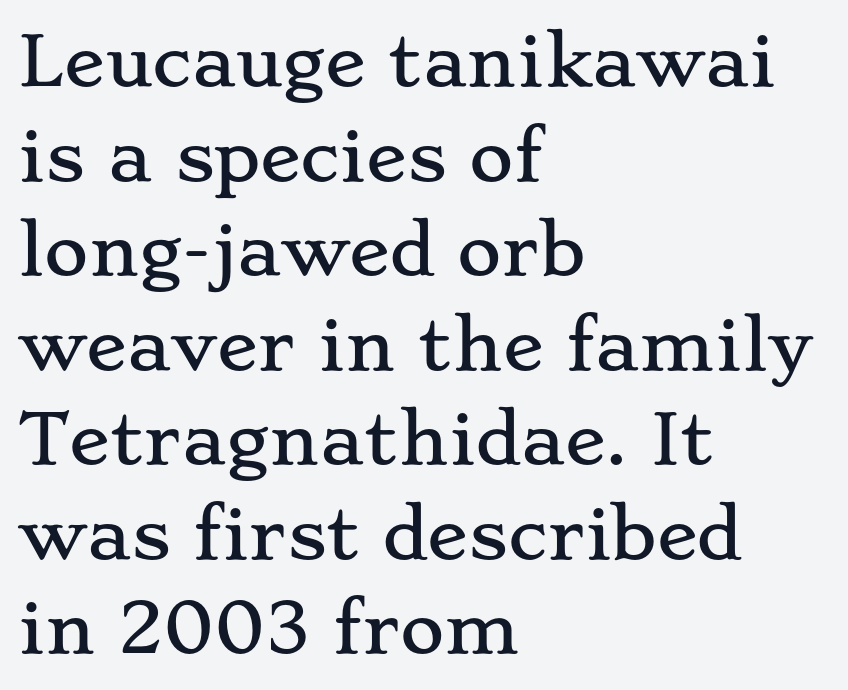
The image shows 68 px wide serif type, upright; set left-aligned, normal line spacing (1.39x), normal letter spacing, not underlined; low stroke contrast and a small x-height.
